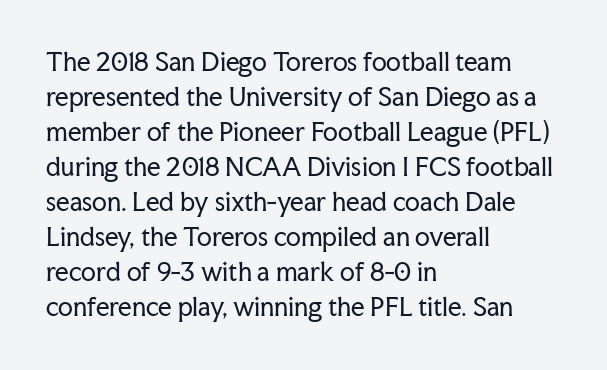
No word sits above an underline. This is the regular roman posture of the typeface. The lines in this sample share a left origin and differ only in where they stop. Successive baselines arrive at the customary interval.
